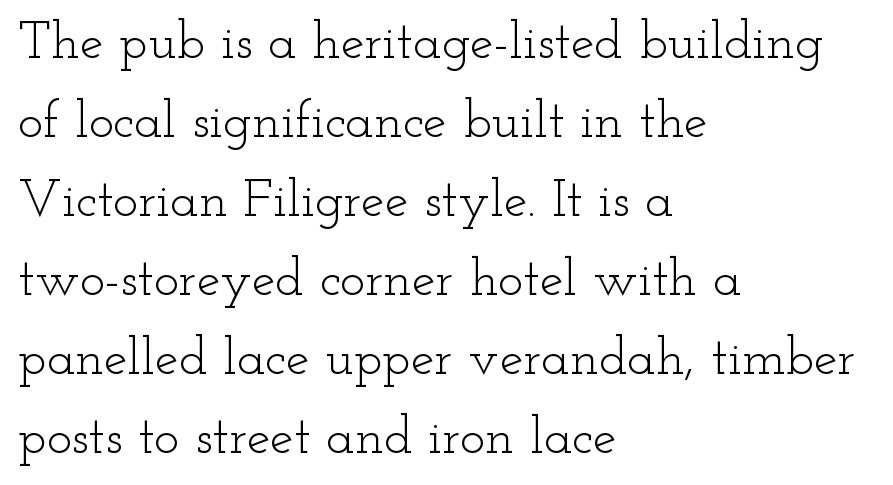
Typeset ragged right — the left edge is the straight one. Has an underline been added? It has not. Looks like regular typesetting: each glyph gets only the width it needs. The font's upright variant was chosen for this text. Compared with typical body copy, the letter spacing here is the same. Old-style or modern, the face here clearly has serifs.
